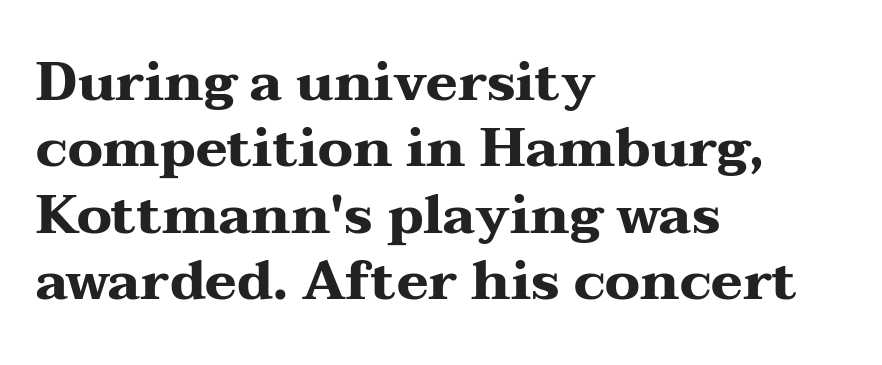
The image shows 54 px heavy, wide serif type, upright; set left-aligned, line spacing 1.23x, normal letter spacing, not underlined; medium stroke contrast and a medium x-height.
